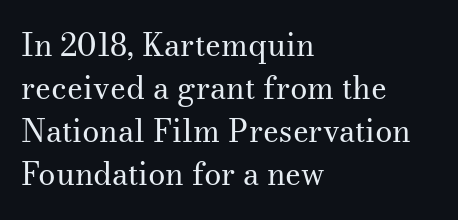
{"serif": "yes", "italic": "no", "bold": "no", "weight": "regular", "width": "normal", "stroke_contrast": "medium", "x_height": "small", "monospaced": "no", "underline": "no", "align": "left", "line_spacing": "normal", "line_spacing_ratio": 1.39, "letter_spacing": "normal", "letter_spacing_em": 0.0, "glyph_px": 31}
